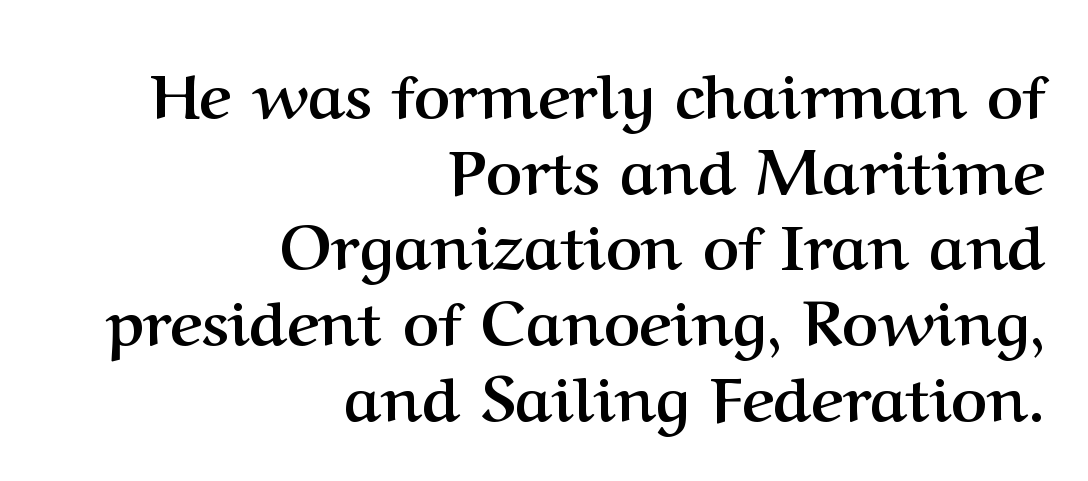
Has an underline been added? It has not. Does the copy run flush right? Yes — the right margin is perfectly even. The text was rendered using a seriffed face with decorative stroke endings. Italic? Not at all — the glyphs are vertical.
